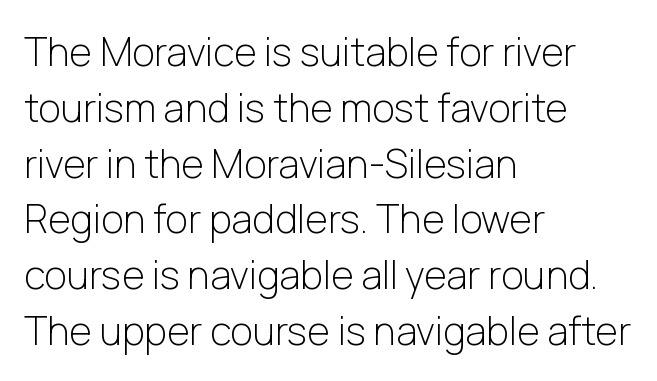
The image shows 39 px light sans-serif type, upright; set left-aligned, normal line spacing (1.43x), normal letter spacing, not underlined; low stroke contrast and a medium x-height.
